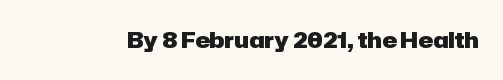
Q: Is the text bold? A: Yes.
Q: Is the text italic (slanted)? A: No, it is upright.
Q: Is the text underlined? A: No.
Q: Is the spacing between letters normal or unusually wide? A: Normal.
